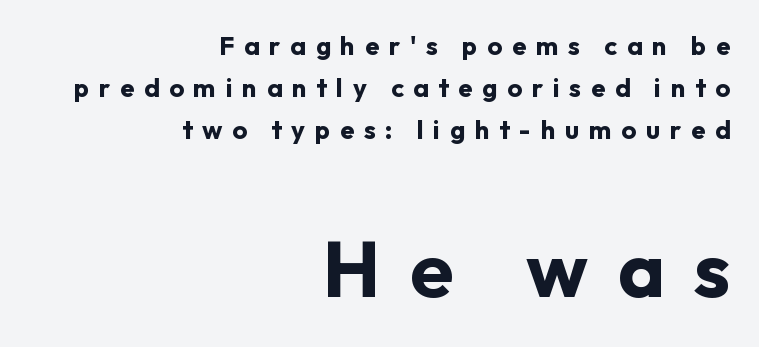
The image shows 79 px bold sans-serif type, upright; set right-aligned, normal line spacing (1.61x), unusually wide letter spacing (+0.37 em), not underlined; the second (bottom) block is 3.04x larger; low stroke contrast and a medium x-height.
